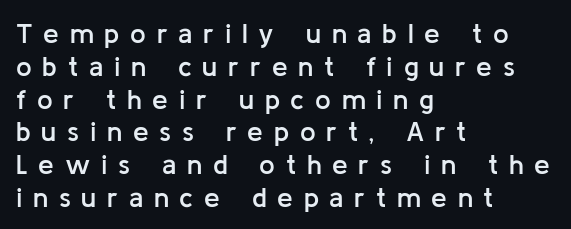
This sample uses a sans-serif face. Students, this is semibold: more ink than regular, less than bold. Note the varied advance widths — an 'i' is clearly narrower than an 'm'. The axis of the letterforms is exactly vertical. Just letters on the line, the space beneath them empty. The face used here is rendered with a markedly widened letterfit.
